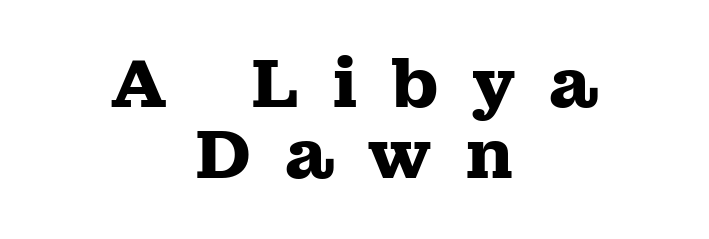
The image shows 68 px heavy, wide serif type, upright; set centered, tight line spacing (1.04x), unusually wide letter spacing (+0.48 em), not underlined; medium stroke contrast and a medium x-height.
